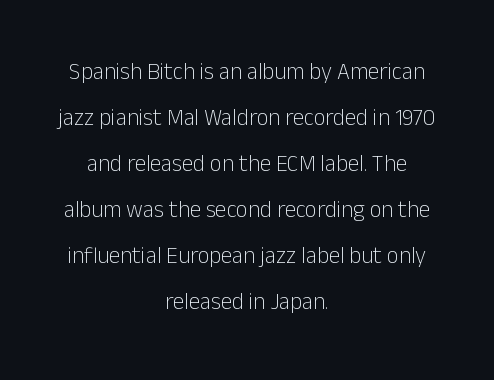
Q: Is the text bold? A: No.
Q: Is the text italic (slanted)? A: No, it is upright.
Q: Is the text underlined? A: No.
Q: How is the paragraph aligned? A: Centered.
Q: Is the spacing between letters normal or unusually wide? A: Normal.
Q: Is the spacing between lines tight, normal or loose? A: Loose.
